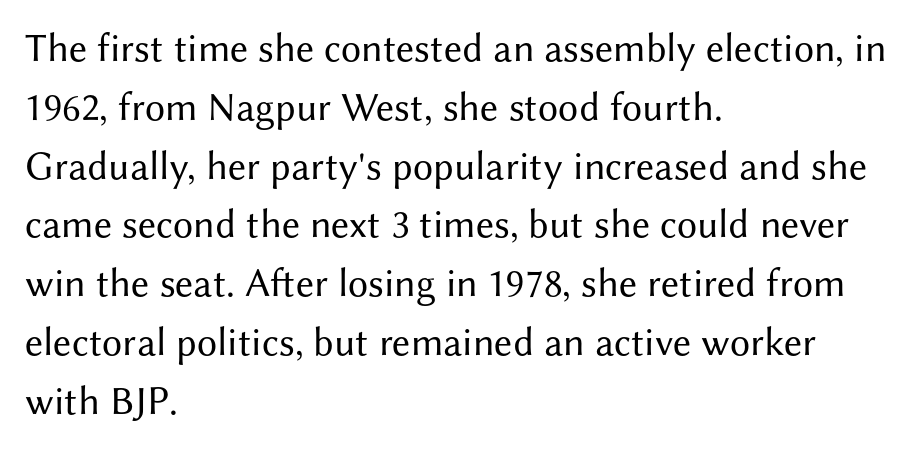
The image shows 40 px regular-weight sans-serif type, upright; set left-aligned, normal line spacing (1.47x), normal letter spacing, not underlined; medium stroke contrast and a medium x-height.
